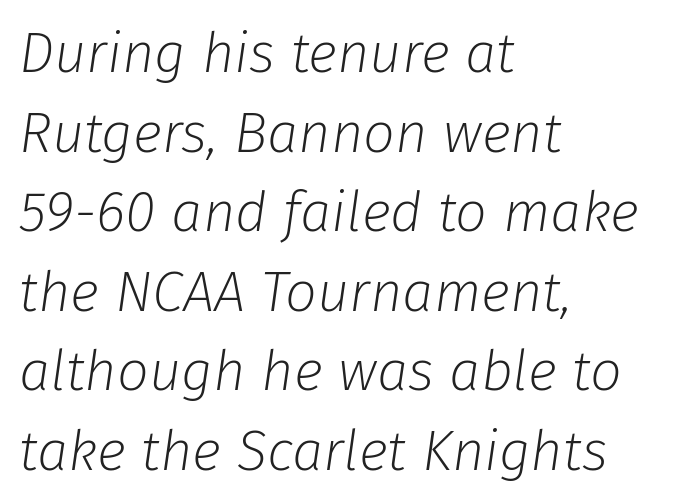
The glyphs are unaccompanied by any horizontal stroke below them. Does the leading feel generous? No, just average. Horizontal alignment here is leftward, the default for most running prose. The face used here is proportionally spaced, like ordinary book or web type. Glyph-to-glyph distance matches everyday printed text.
